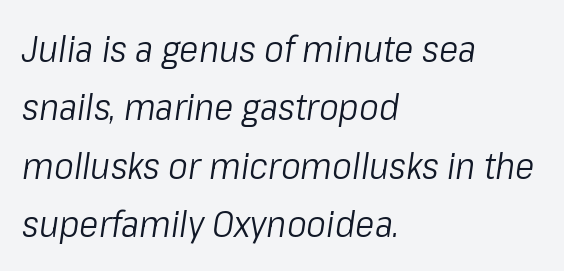
{"italic": "yes", "lean": "right", "slant_degrees": 8, "bold": "no", "weight": "light", "width": "condensed", "stroke_contrast": "low", "x_height": "medium", "monospaced": "no", "underline": "no", "align": "left", "line_spacing": "normal", "line_spacing_ratio": 1.58, "letter_spacing": "normal", "letter_spacing_em": 0.0, "glyph_px": 37}
